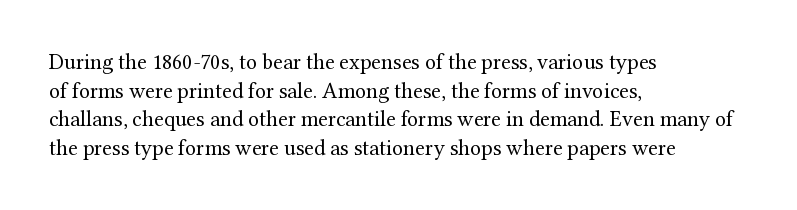
Check the space under the baseline: it is left empty. Characters follow at the spacing the type designer built in. These glyphs show unthickened strokes, regular width or finer. This is the regular roman posture of the typeface. A typesetter would call this leading conventional body-copy spacing. The compositor pushed each line to the left boundary.
